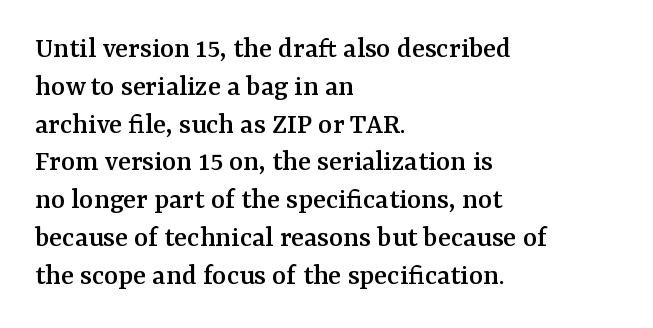
{"serif": "yes", "italic": "no", "width": "normal", "stroke_contrast": "medium", "x_height": "medium", "monospaced": "no", "underline": "no", "align": "left", "line_spacing": "normal", "line_spacing_ratio": 1.26, "letter_spacing": "normal", "letter_spacing_em": 0.0, "glyph_px": 30}
